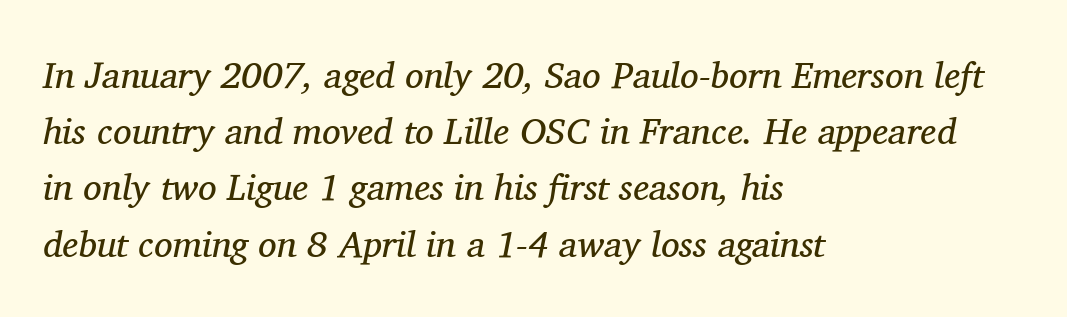
The image shows 37 px regular-weight serif type, italic (leaning right); set left-aligned, normal line spacing (1.52x), normal letter spacing, not underlined; medium stroke contrast and a medium x-height.
